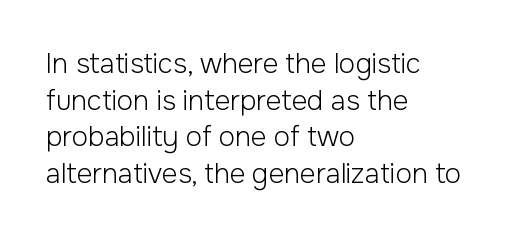
Q: Is the text bold? A: No.
Q: Is the text italic (slanted)? A: No, it is upright.
Q: Is the text underlined? A: No.
Q: How is the paragraph aligned? A: Left-aligned.
Q: Is the spacing between letters normal or unusually wide? A: Normal.
Q: Is the spacing between lines tight, normal or loose? A: Normal.
